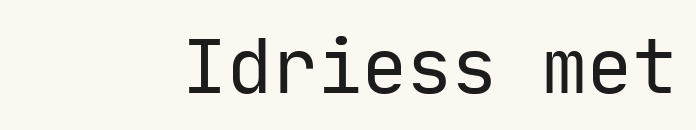
Q: Is the text bold? A: No.
Q: Is the text italic (slanted)? A: No, it is upright.
Q: Is the typeface a serif or a sans-serif typeface? A: Sans-serif.
Q: Is the text underlined? A: No.
Q: Is the spacing between letters normal or unusually wide? A: Normal.
Q: Width (condensed, normal, or wide)? A: Normal.
Q: Stroke contrast? A: Low.
Q: x-height? A: Medium.
Q: Monospaced? A: Yes.
